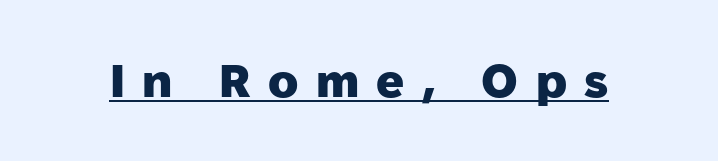
Q: Is the text bold? A: Yes.
Q: Is the text italic (slanted)? A: No, it is upright.
Q: Is the typeface a serif or a sans-serif typeface? A: Sans-serif.
Q: Is the text underlined? A: Yes.
Q: Is the spacing between letters normal or unusually wide? A: Unusually wide.
Q: Width (condensed, normal, or wide)? A: Normal.
Q: Stroke contrast? A: Low.
Q: x-height? A: Medium.
Q: Monospaced? A: No.
